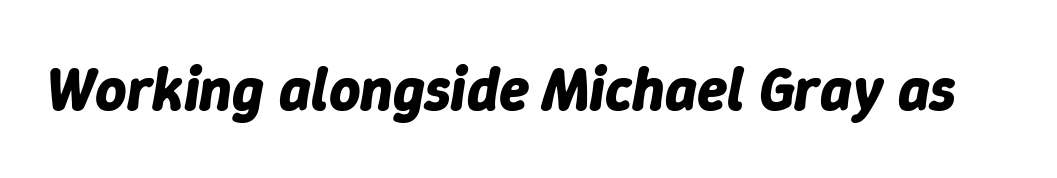
Character widths vary here, with narrow letters taking less room than wide ones. The line texture is even and compact thanks to regular tracking. There's an unmistakable incline to the writing here. A full-strength bold gives these letters their thick strokes.
